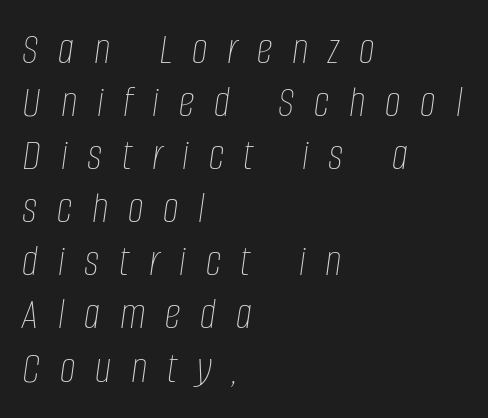
Q: Is the text bold? A: No.
Q: Is the text italic (slanted)? A: Yes, it leans right by about 8 degrees.
Q: Is the text underlined? A: No.
Q: How is the paragraph aligned? A: Left-aligned.
Q: Is the spacing between letters normal or unusually wide? A: Unusually wide.
Q: Width (condensed, normal, or wide)? A: Condensed.
Q: Stroke contrast? A: Low.
Q: x-height? A: Large.
Q: Monospaced? A: No.
